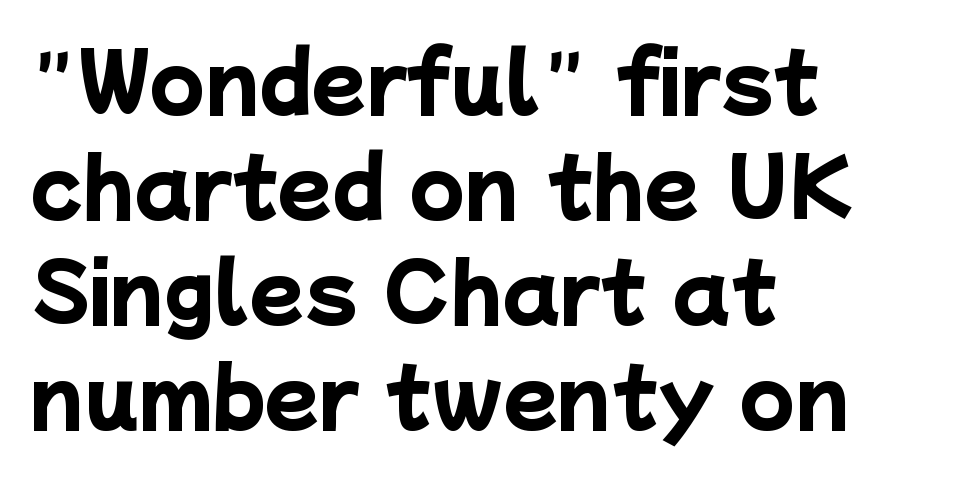
The rendering uses a moderate line-height, typical for paragraphs. The rendering uses natural spacing where letterforms have individual widths. This rendering leaves character spacing at its baseline value. The space directly below the letters is spotless. Left-aligned paragraph, ragged on the right. Chunky letters — that's bold for sure.
